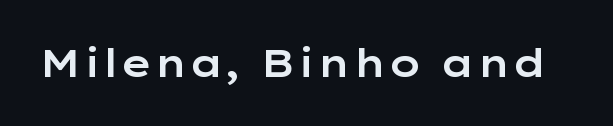
The passage shown is not underscored anywhere. Is the letter spacing exaggerated? No — it looks like the ordinary default. Unlike italic type, these characters show no tilt at all. Nope, no serifs anywhere on these letters. Spacing verdict: proportional, widths tailored to each character.
